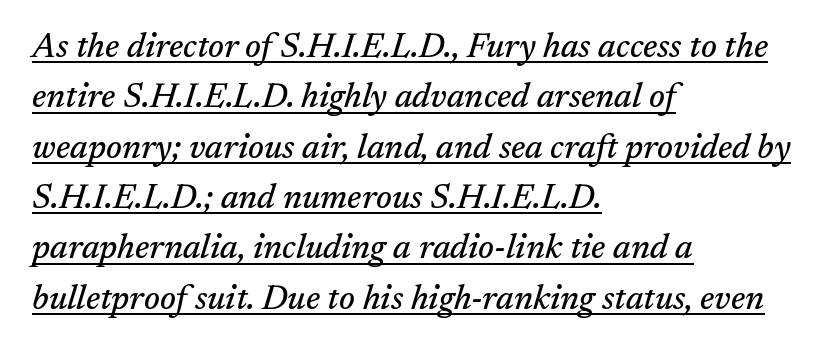
The image shows 34 px serif type, italic (leaning right); set left-aligned, normal line spacing (1.48x), normal letter spacing, underlined; medium stroke contrast and a medium x-height.
